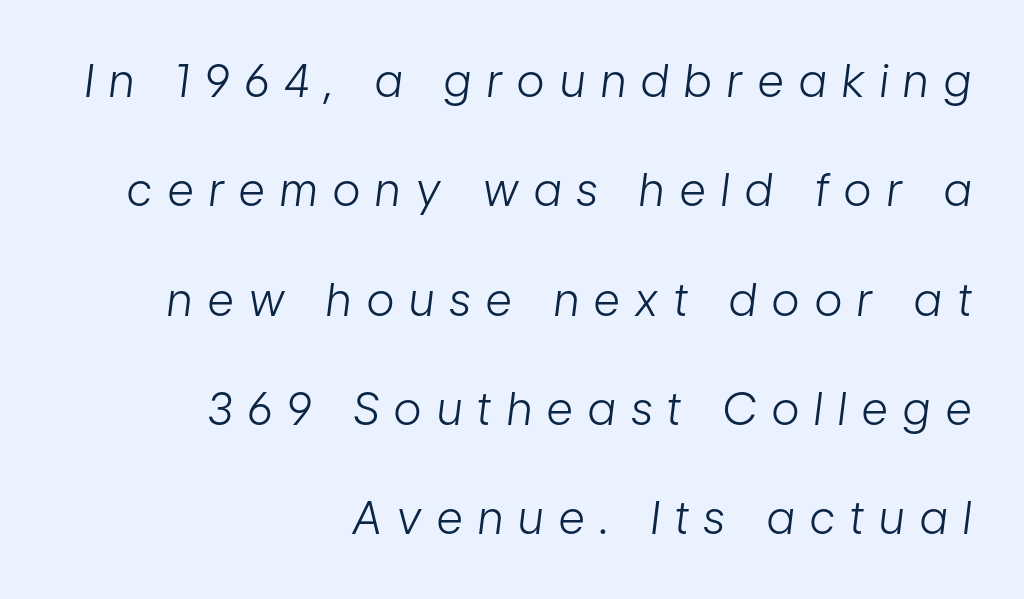
Q: Is the text bold? A: No.
Q: Is the text italic (slanted)? A: Yes, it leans right by about 7 degrees.
Q: Is the text underlined? A: No.
Q: How is the paragraph aligned? A: Right-aligned.
Q: Is the spacing between letters normal or unusually wide? A: Unusually wide.
Q: Is the spacing between lines tight, normal or loose? A: Loose.
Q: Width (condensed, normal, or wide)? A: Condensed.
Q: Stroke contrast? A: Low.
Q: x-height? A: Medium.
Q: Monospaced? A: No.
